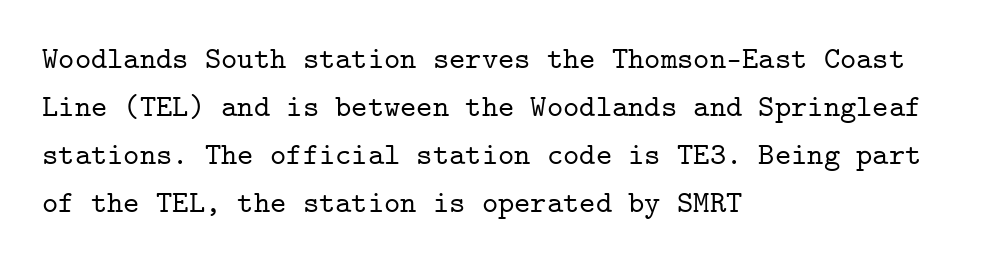
Normally led — the rows are evenly, conventionally spaced. Any mark beneath the type? The region is blank. Look at the bottom of the vertical strokes: they flare into serifs here. Short note: letters normally spaced.
